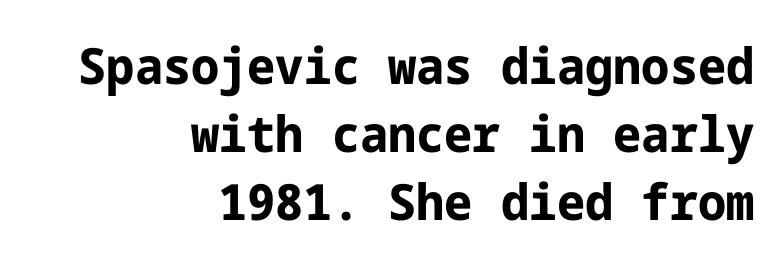
{"serif": "no", "italic": "no", "bold": "yes", "weight": "bold", "width": "normal", "stroke_contrast": "low", "x_height": "medium", "underline": "no", "align": "right", "line_spacing": "normal", "line_spacing_ratio": 1.36, "letter_spacing": "normal", "letter_spacing_em": 0.0, "glyph_px": 50}
